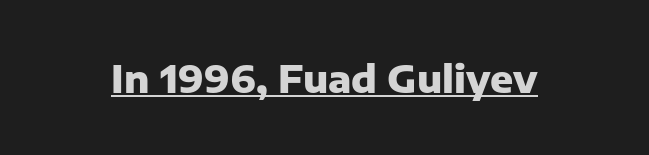
{"serif": "no", "italic": "no", "bold": "yes", "weight": "heavy", "width": "normal", "stroke_contrast": "low", "x_height": "medium", "monospaced": "no", "underline": "yes", "letter_spacing": "normal", "letter_spacing_em": 0.0, "glyph_px": 38}
